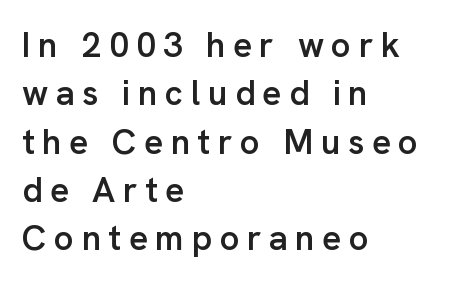
The image shows 35 px semibold sans-serif type, upright; set left-aligned, normal line spacing (1.38x), unusually wide letter spacing (+0.21 em), not underlined; low stroke contrast and a medium x-height.
